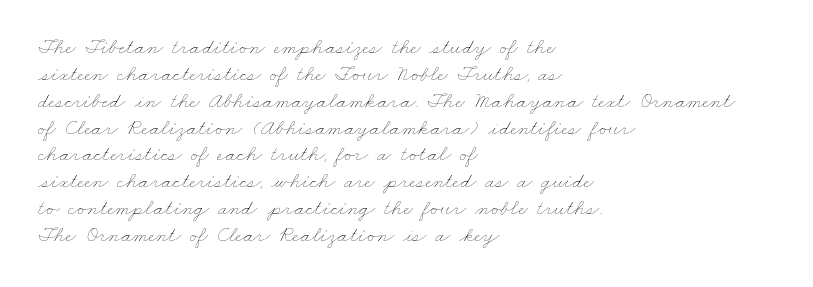
Has an underline been added? It has not. Layout note: lines flush left. The face looks like a standard text weight, possibly lighter. Caption: standard tracking, unaltered.
